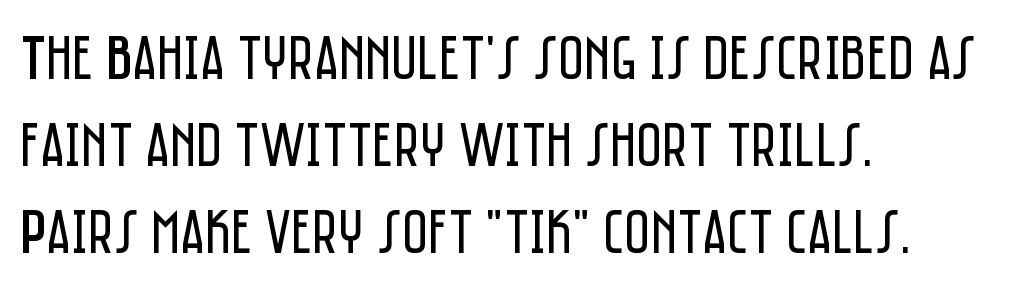
{"serif": "no", "italic": "no", "bold": "no", "weight": "regular", "width": "condensed", "stroke_contrast": "low", "x_height": "large", "monospaced": "no", "underline": "no", "align": "left", "line_spacing": "normal", "line_spacing_ratio": 1.38, "letter_spacing": "normal", "letter_spacing_em": 0.0, "glyph_px": 63}
